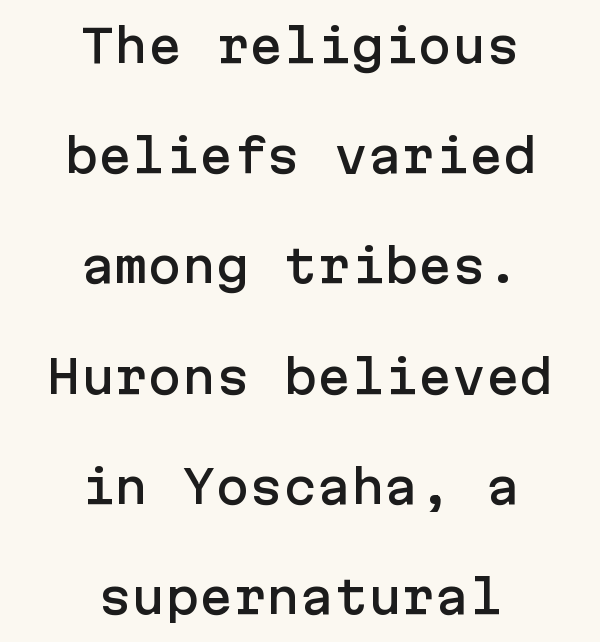
{"serif": "no", "italic": "no", "width": "normal", "stroke_contrast": "low", "x_height": "medium", "underline": "no", "align": "center", "line_spacing": "loose", "line_spacing_ratio": 2.45, "letter_spacing": "normal", "letter_spacing_em": 0.0, "glyph_px": 45}
